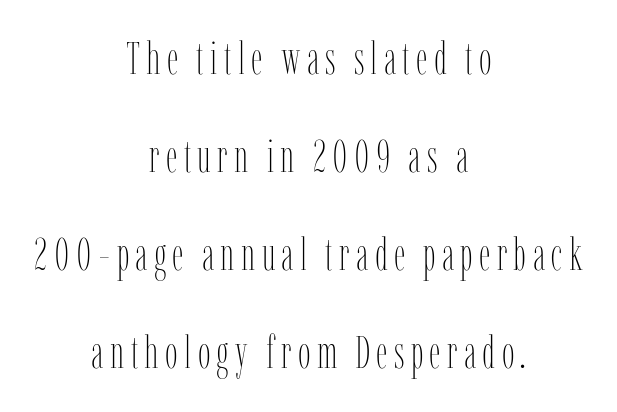
Each line is balanced around a shared central axis. Compared with typical paragraphs, the rows here are farther apart. Unbolded letterforms with no extra heft. Each letter keeps its own natural width here, so spacing adapts to shape. The words here are not underlined. Notice how the stems are strictly vertical — no italics here.
